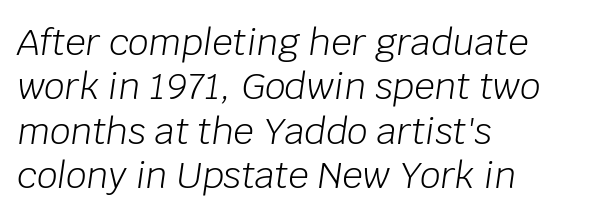
The image shows 36 px light type, italic (leaning right); set left-aligned, line spacing 1.23x, normal letter spacing, not underlined; low stroke contrast and a large x-height.
